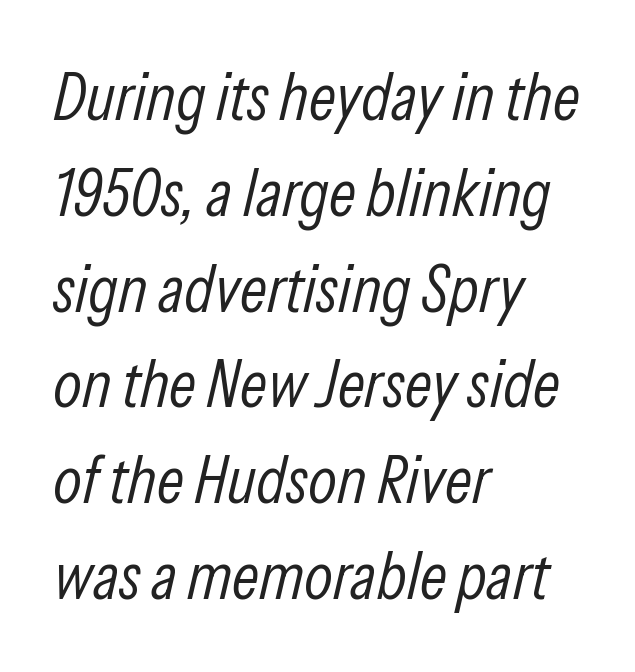
These lines are rendered in a variable-pitch font. Compared with a typical body face, this is equally light or lighter still. Observe the lean: these are italic letterforms. Inter-character spacing is left at the font's built-in metrics.
